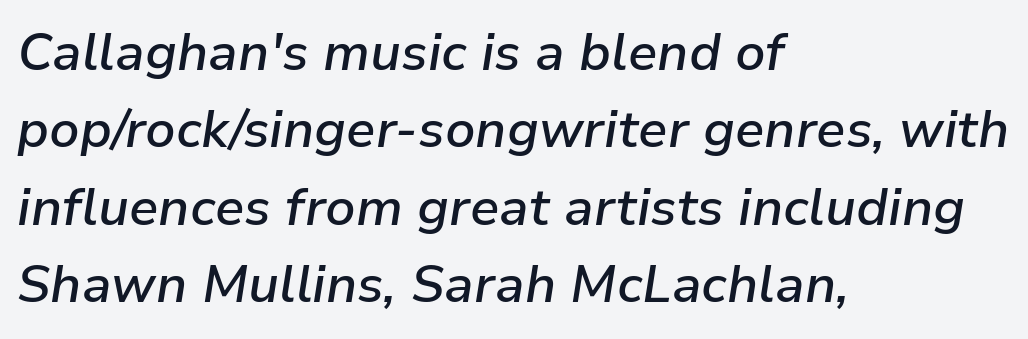
The image shows 52 px semibold type, italic (leaning right); set left-aligned, normal line spacing (1.49x), normal letter spacing, not underlined; low stroke contrast and a medium x-height.
